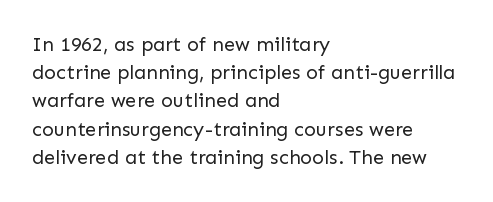
Q: Is the text bold? A: No.
Q: Is the text italic (slanted)? A: No, it is upright.
Q: Is the text underlined? A: No.
Q: How is the paragraph aligned? A: Left-aligned.
Q: Is the spacing between letters normal or unusually wide? A: Normal.
Q: Is the spacing between lines tight, normal or loose? A: Normal.
